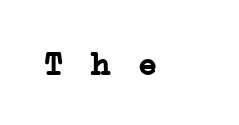
{"serif": "yes", "bold": "yes", "weight": "semibold", "width": "wide", "stroke_contrast": "low", "x_height": "medium", "monospaced": "yes", "underline": "no", "letter_spacing": "wide", "letter_spacing_em": 0.26, "glyph_px": 32}
